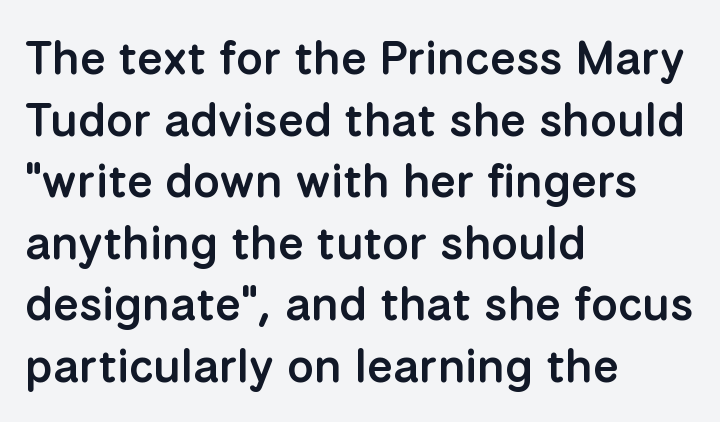
The image shows 47 px semibold sans-serif type, upright; set left-aligned, normal line spacing (1.31x), normal letter spacing, not underlined; low stroke contrast and a medium x-height.
